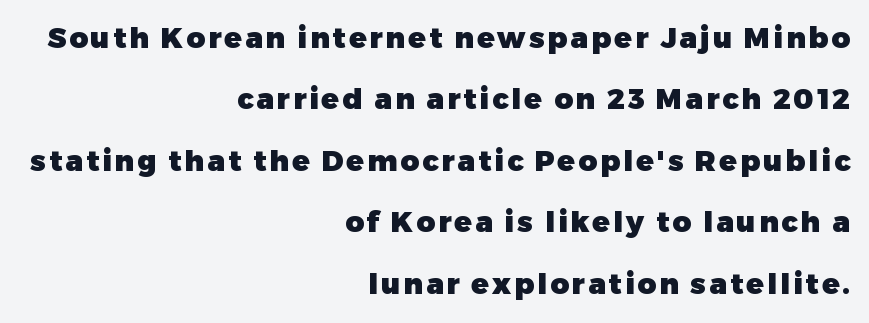
What kind of face is this? One without serifs — a sans. Typesetter's note: full bold, strokes at maximum text heaviness. The passage shown stacks its lines with a broad gap. Character widths vary here, with narrow letters taking less room than wide ones. Posture: vertical.
